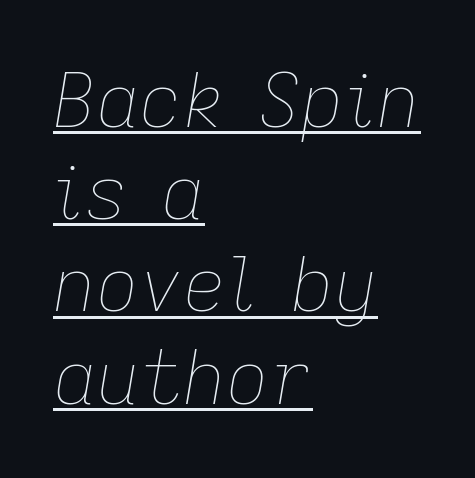
The image shows 75 px thin type, italic (leaning right); set left-aligned, line spacing 1.23x, normal letter spacing, underlined; low stroke contrast and a medium x-height.
